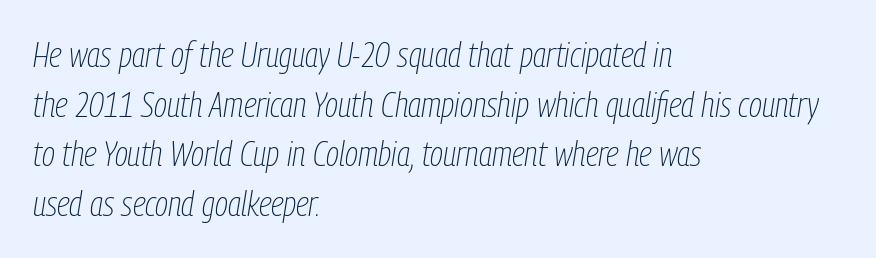
{"italic": "yes", "lean": "right", "slant_degrees": 9, "bold": "no", "weight": "thin", "width": "condensed", "stroke_contrast": "low", "x_height": "medium", "monospaced": "no", "underline": "no", "align": "left", "line_spacing": "normal", "line_spacing_ratio": 1.42, "letter_spacing": "normal", "letter_spacing_em": 0.0, "glyph_px": 35}
